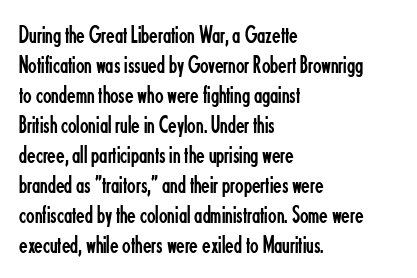
The image shows 25 px text type, upright; set left-aligned, line spacing 1.2x, normal letter spacing, not underlined.
